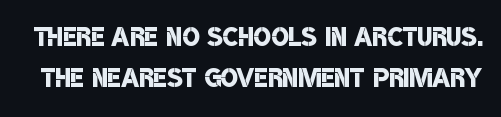
The image shows 36 px semibold, condensed sans-serif type; set tight line spacing (1.15x), normal letter spacing, not underlined; low stroke contrast and a large x-height.
